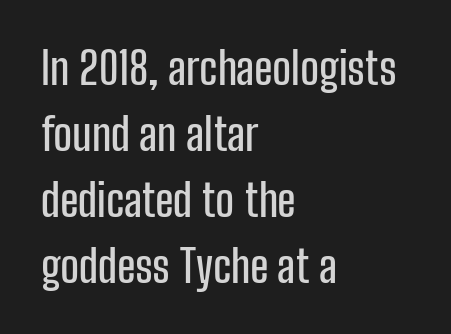
Q: Is the text italic (slanted)? A: No, it is upright.
Q: Is the typeface a serif or a sans-serif typeface? A: Sans-serif.
Q: Is the text underlined? A: No.
Q: How is the paragraph aligned? A: Left-aligned.
Q: Is the spacing between letters normal or unusually wide? A: Normal.
Q: Is the spacing between lines tight, normal or loose? A: Normal.
Q: Width (condensed, normal, or wide)? A: Condensed.
Q: Stroke contrast? A: Low.
Q: x-height? A: Medium.
Q: Monospaced? A: No.
